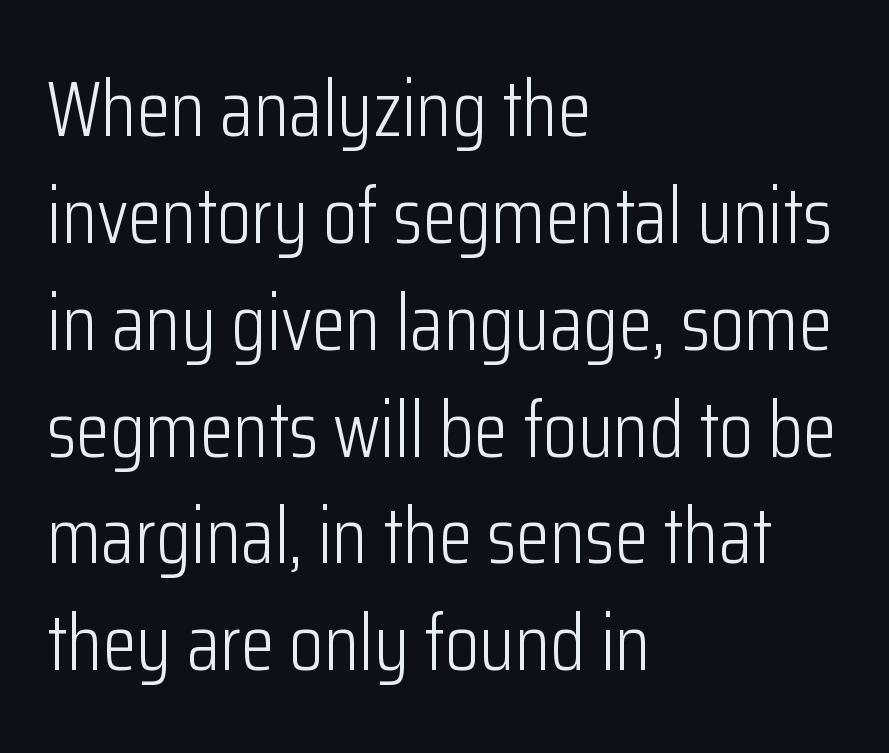
Letterform terminals end flat and unadorned throughout the passage. Beneath every word, the page is bare. Spacing between characters is what you'd get straight out of the box. Stems and bowls with no extra thickness — not bold.
